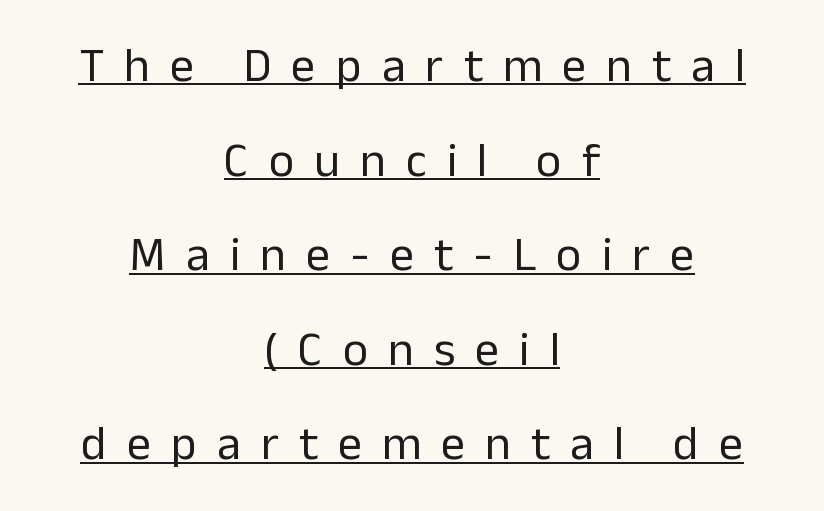
Q: Is the text bold? A: No.
Q: Is the text italic (slanted)? A: No, it is upright.
Q: Is the typeface a serif or a sans-serif typeface? A: Sans-serif.
Q: Is the text underlined? A: Yes.
Q: How is the paragraph aligned? A: Centered.
Q: Is the spacing between letters normal or unusually wide? A: Unusually wide.
Q: Is the spacing between lines tight, normal or loose? A: Loose.
Q: Width (condensed, normal, or wide)? A: Normal.
Q: Stroke contrast? A: Low.
Q: x-height? A: Medium.
Q: Monospaced? A: No.
